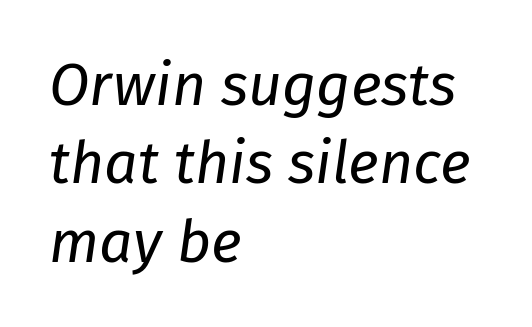
{"italic": "yes", "lean": "right", "slant_degrees": 8, "bold": "no", "weight": "regular", "width": "normal", "stroke_contrast": "low", "x_height": "medium", "monospaced": "no", "underline": "no", "align": "left", "line_spacing": "normal", "line_spacing_ratio": 1.33, "letter_spacing": "normal", "letter_spacing_em": 0.0, "glyph_px": 59}
